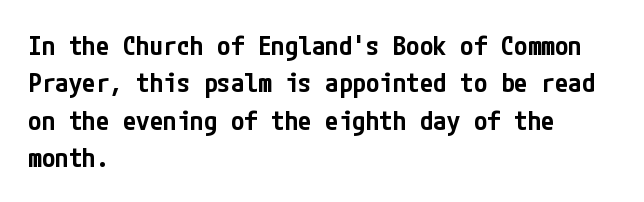
Rendered with straight, roman letterforms. This is moderately heavy type, rendered in semibold. Unmarked baselines from the first word to the last. If you measured baseline to baseline, you'd find a middling distance. Each word holds together tightly as a unit, with standard inter-letter gaps. Teacher's note: observe the even left margin — that is flush-left alignment.
